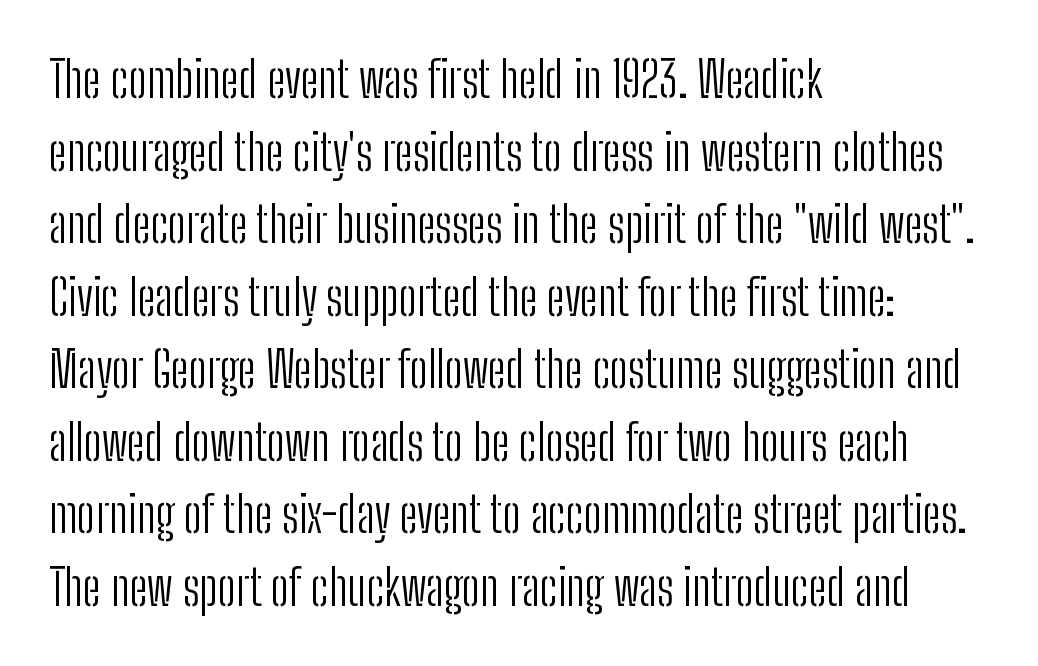
A typesetter would call this proportional, since set widths differ per character. Line spacing here is normal. Posture: upright roman. This rendering features lettering with no underline. Typographically, this falls in the sans-serif category. Typeset ragged right — the left edge is the straight one.
